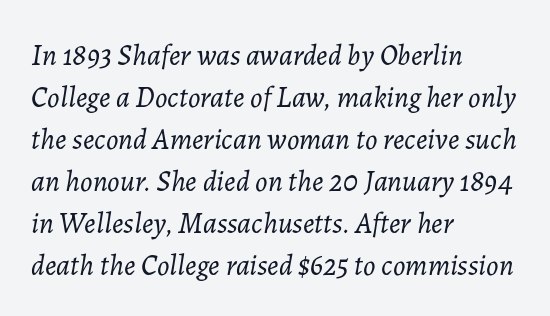
Is this a heavy cut? Hardly; it is regular or lighter. The tracking reads as untouched default to a designer's eye. Italic: yes, the glyphs are oblique. Anything drawn beneath the words? Only blank space. A typesetter would call this proportional, since set widths differ per character. The vertical gap from one line to the next is medium.
